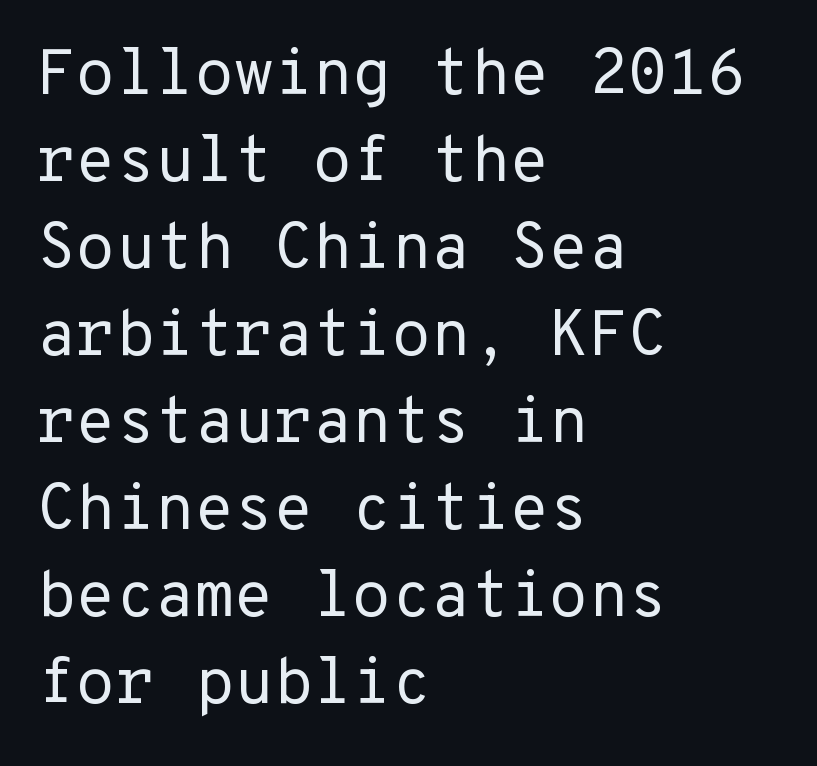
The letters stand straight up with perfectly vertical stems. Horizontal alignment here is leftward, the default for most running prose. Observe the ordinary spacing: letters are neighbours, not strangers. Font category for this specimen: sans-serif. Here the designer chose a console-style face with uniform glyph widths. Regarding leading, the lines here are spaced in the standard way.
